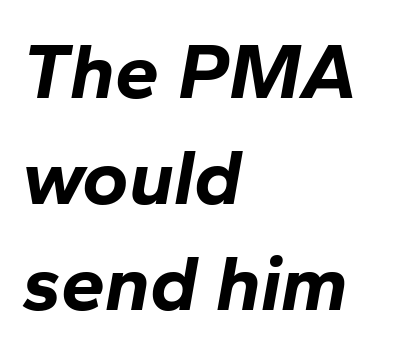
Q: Is the text bold? A: Yes.
Q: Is the text italic (slanted)? A: Yes, it leans right by about 10 degrees.
Q: Is the text underlined? A: No.
Q: How is the paragraph aligned? A: Left-aligned.
Q: Is the spacing between letters normal or unusually wide? A: Normal.
Q: Is the spacing between lines tight, normal or loose? A: Normal.
Q: Width (condensed, normal, or wide)? A: Normal.
Q: Stroke contrast? A: Low.
Q: x-height? A: Medium.
Q: Monospaced? A: No.
